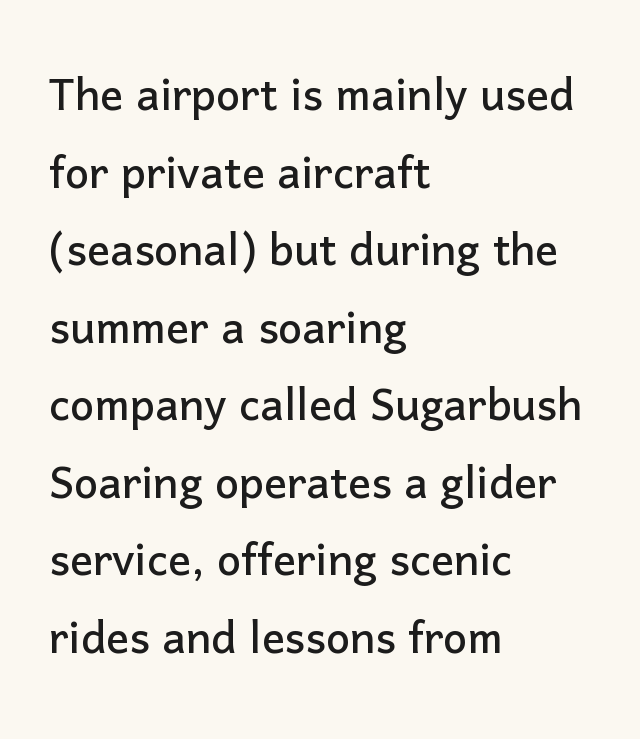
Varying glyph widths throughout — classic text-font behaviour. Alignment: flush left. The lines sit at an ordinary, default distance from one another. Is this a sans? Yes — the strokes have no serifs. The letters stand upright; this is a roman face. Compared with typical body copy, the letter spacing here is the same.
